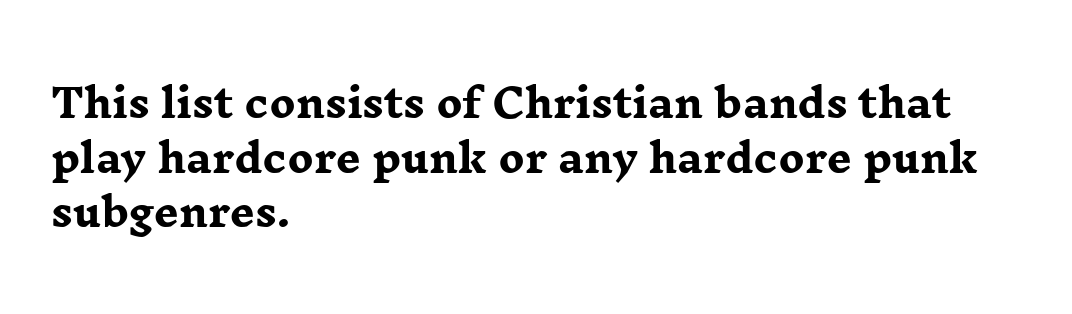
Q: Is the text bold? A: Yes.
Q: Is the text italic (slanted)? A: No, it is upright.
Q: Is the typeface a serif or a sans-serif typeface? A: Serif.
Q: Is the text underlined? A: No.
Q: How is the paragraph aligned? A: Left-aligned.
Q: Is the spacing between letters normal or unusually wide? A: Normal.
Q: Is the spacing between lines tight, normal or loose? A: Normal.
Q: Width (condensed, normal, or wide)? A: Wide.
Q: Stroke contrast? A: Low.
Q: x-height? A: Medium.
Q: Monospaced? A: No.
